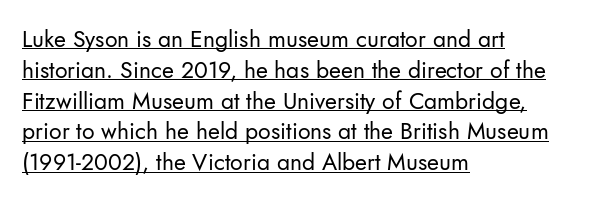
Q: Is the text bold? A: No.
Q: Is the text italic (slanted)? A: No, it is upright.
Q: Is the text underlined? A: Yes.
Q: How is the paragraph aligned? A: Left-aligned.
Q: Is the spacing between letters normal or unusually wide? A: Normal.
Q: Is the spacing between lines tight, normal or loose? A: Normal.
